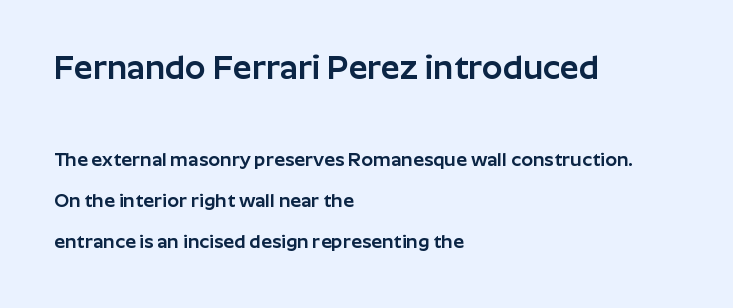
The image shows 33 px sans-serif type, upright; set left-aligned, loose line spacing (2.15x), normal letter spacing, not underlined; the first (top) block is 1.74x larger; low stroke contrast and a medium x-height.
